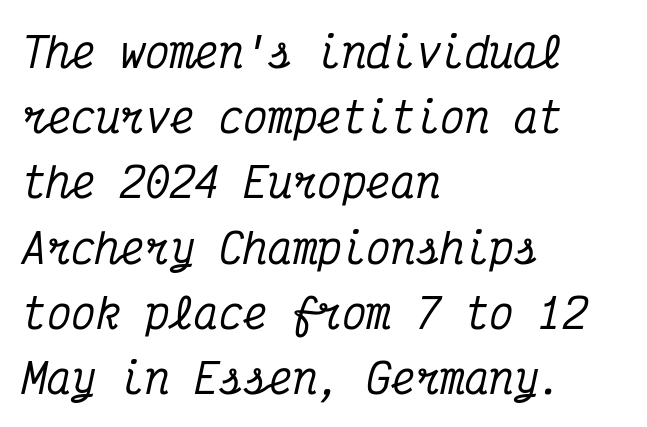
The type is set solid horizontally, with unmodified tracking. Monospaced: the letters line up in strict vertical columns. Horizontal bands of white between lines are of average thickness. The font's italic variant was chosen for this text. Look at the bottom of the vertical strokes: they flare into serifs here. The rendering anchors every line to the left-hand side.
